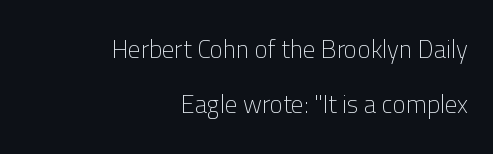
The image shows 25 px text type, upright; set right-aligned, loose line spacing (2.21x), normal letter spacing, not underlined.
